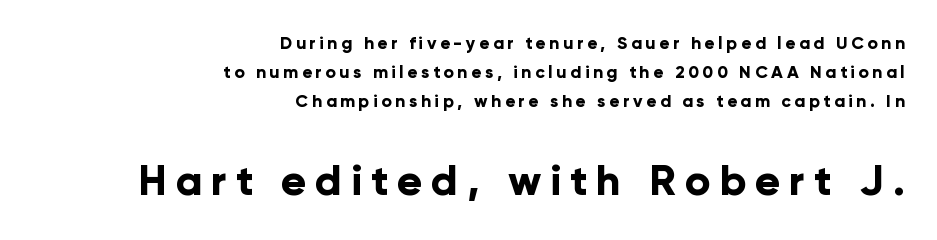
{"serif": "no", "italic": "no", "bold": "yes", "weight": "bold", "width": "normal", "stroke_contrast": "low", "x_height": "medium", "monospaced": "no", "underline": "no", "align": "right", "line_spacing_ratio": 1.72, "letter_spacing": "wide", "letter_spacing_em": 0.21, "larger_block": "second", "size_ratio": 2.47, "glyph_px": 42}
